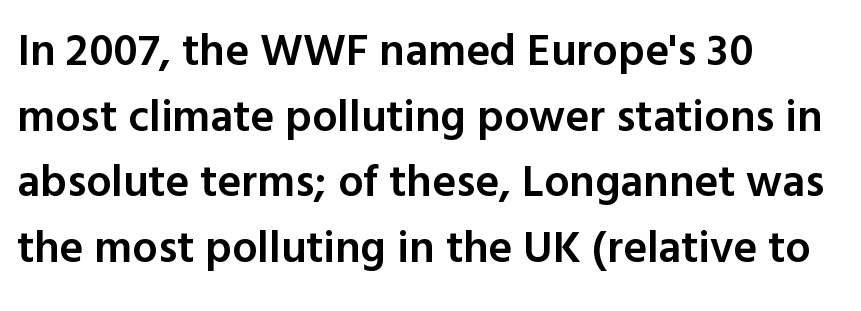
Words float on clear page, feet unadorned. Leading matches the norm, producing a regular column. Students, this is semibold: more ink than regular, less than bold. This is the regular roman posture of the typeface.
